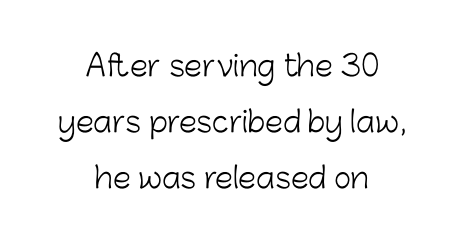
The type sits square on the baseline with zero lean. Just letters on the line, the space beneath them empty. Casual observation: everything's sitting right in the middle. Standard letterfit; no display-style spreading of the glyphs.
